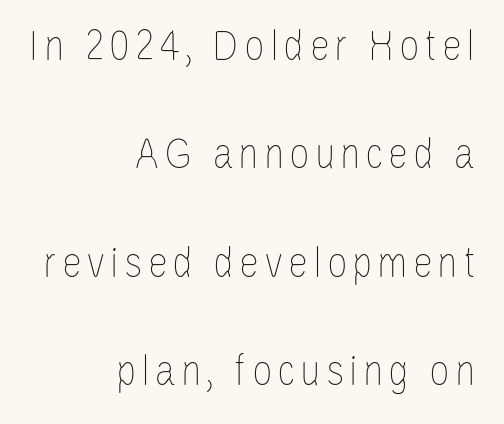
{"italic": "no", "bold": "no", "weight": "thin", "width": "condensed", "stroke_contrast": "low", "x_height": "large", "monospaced": "no", "underline": "no", "align": "right", "line_spacing": "loose", "line_spacing_ratio": 2.41, "glyph_px": 45}
